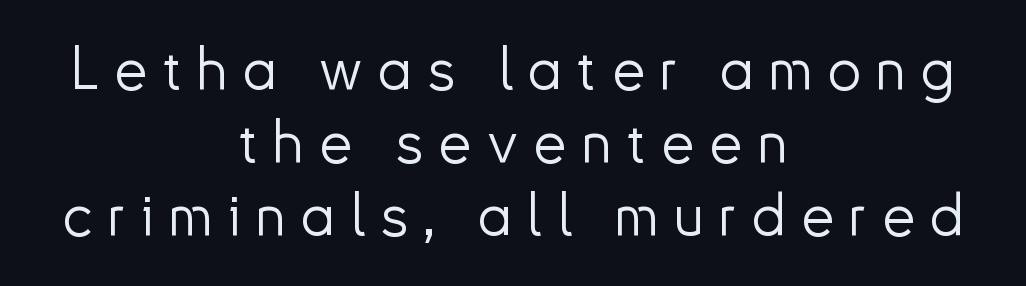
{"serif": "no", "italic": "no", "bold": "no", "weight": "light", "width": "normal", "stroke_contrast": "low", "x_height": "small", "monospaced": "no", "underline": "no", "align": "center", "line_spacing_ratio": 1.24, "letter_spacing": "wide", "letter_spacing_em": 0.26, "glyph_px": 59}
